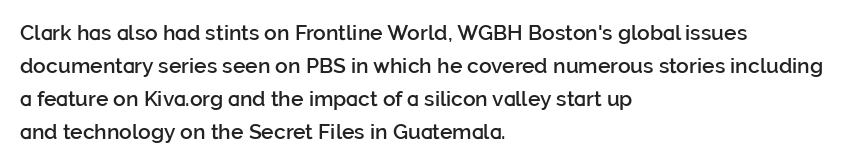
The image shows 21 px text type, upright; set left-aligned, normal line spacing (1.57x), normal letter spacing, not underlined.
